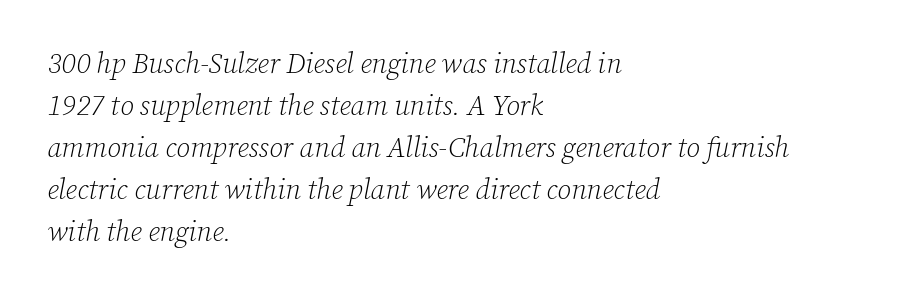
{"serif": "yes", "italic": "yes", "lean": "right", "slant_degrees": 12, "bold": "no", "weight": "light", "width": "normal", "stroke_contrast": "low", "x_height": "medium", "monospaced": "no", "underline": "no", "align": "left", "line_spacing": "normal", "line_spacing_ratio": 1.5, "letter_spacing": "normal", "letter_spacing_em": 0.0, "glyph_px": 28}
